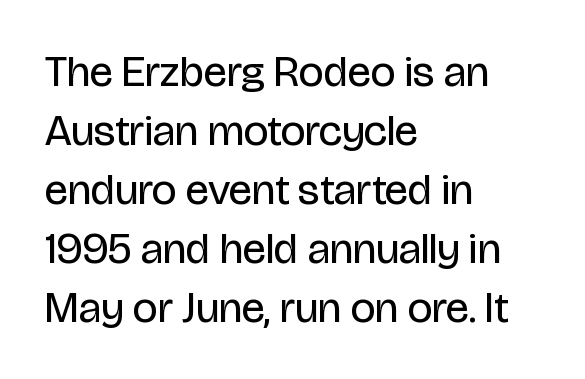
The image shows 44 px regular-weight, condensed sans-serif type, upright; set left-aligned, normal line spacing (1.34x), normal letter spacing, not underlined; low stroke contrast and a large x-height.
